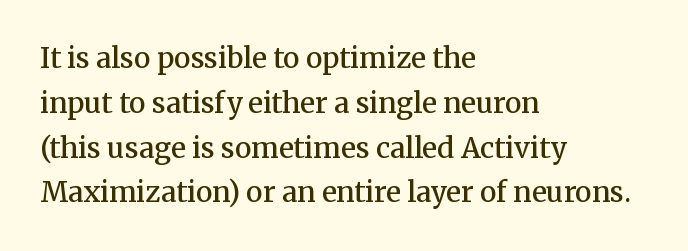
Q: Is the text bold? A: Semi-bold.
Q: Is the text italic (slanted)? A: No, it is upright.
Q: Is the typeface a serif or a sans-serif typeface? A: Serif.
Q: Is the text underlined? A: No.
Q: How is the paragraph aligned? A: Left-aligned.
Q: Is the spacing between letters normal or unusually wide? A: Normal.
Q: Is the spacing between lines tight, normal or loose? A: Normal.
Q: Width (condensed, normal, or wide)? A: Normal.
Q: Stroke contrast? A: Medium.
Q: x-height? A: Medium.
Q: Monospaced? A: No.
